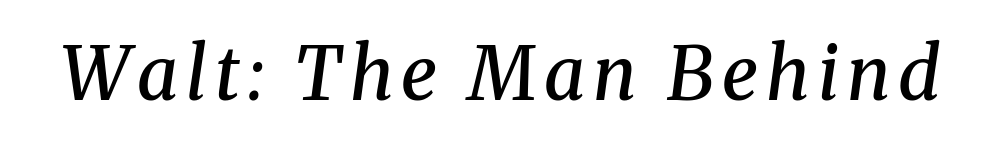
The image shows 73 px semibold serif type, italic (leaning right); set not underlined; medium stroke contrast and a medium x-height.
